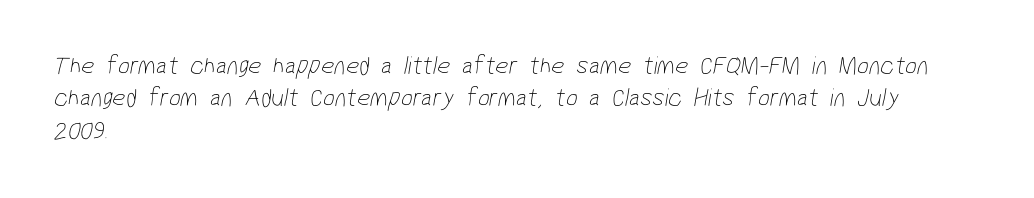
{"bold": "no", "underline": "no", "align": "left", "line_spacing": "normal", "line_spacing_ratio": 1.25, "letter_spacing": "normal", "letter_spacing_em": 0.0, "glyph_px": 26}
